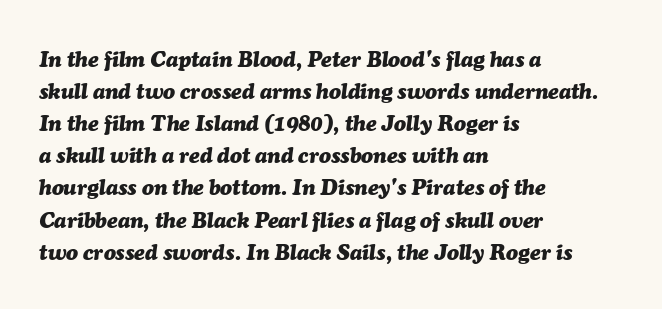
Q: Is the text bold? A: Yes.
Q: Is the text italic (slanted)? A: Yes, it leans right by about 7 degrees.
Q: Is the text underlined? A: No.
Q: How is the paragraph aligned? A: Left-aligned.
Q: Is the spacing between letters normal or unusually wide? A: Normal.
Q: Is the spacing between lines tight, normal or loose? A: Normal.
